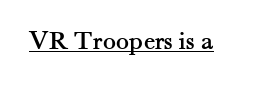
{"italic": "no", "underline": "yes", "letter_spacing": "normal", "letter_spacing_em": 0.0, "glyph_px": 27}
